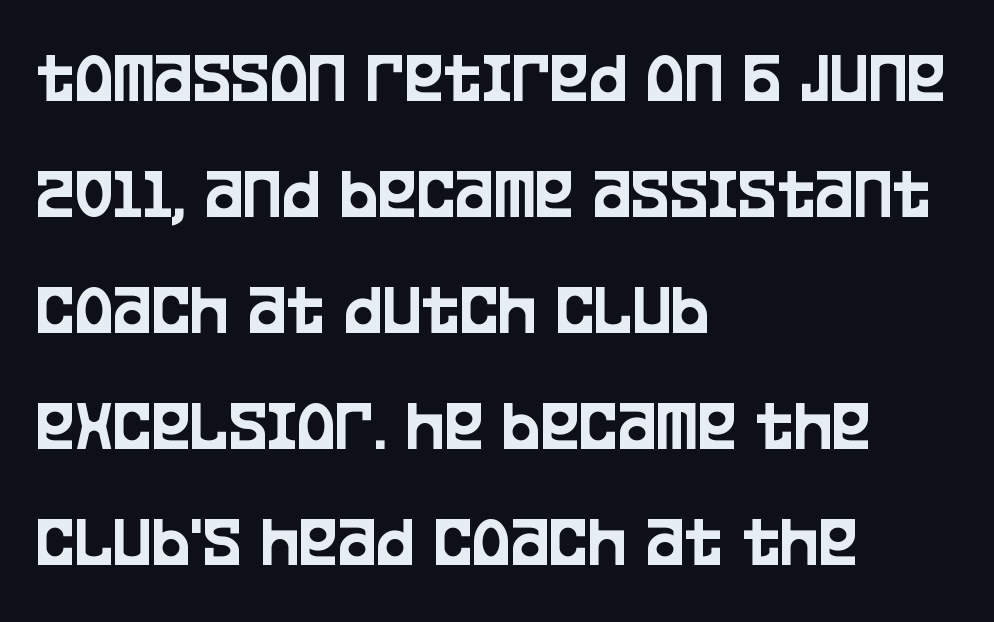
{"serif": "no", "italic": "no", "width": "condensed", "stroke_contrast": "low", "x_height": "large", "monospaced": "no", "underline": "no", "align": "left", "line_spacing": "normal", "line_spacing_ratio": 1.59, "letter_spacing": "normal", "letter_spacing_em": 0.0, "glyph_px": 73}
